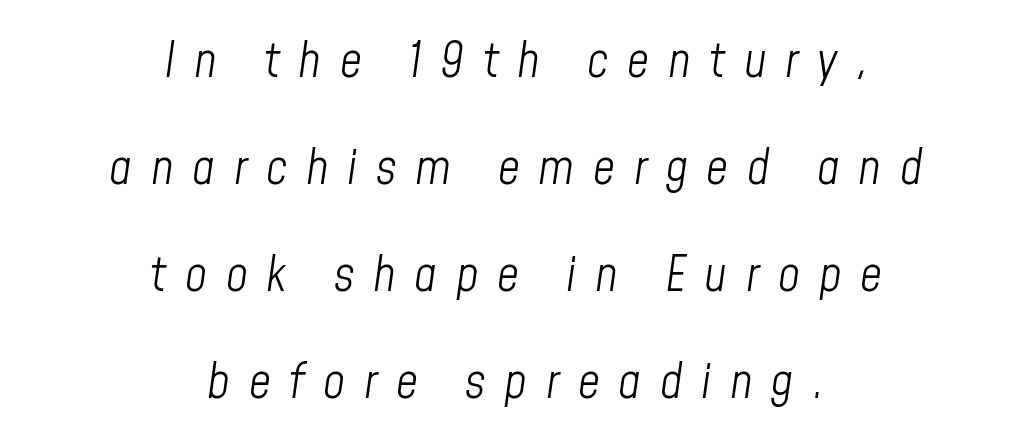
{"italic": "yes", "lean": "right", "slant_degrees": 8, "bold": "no", "weight": "light", "width": "condensed", "stroke_contrast": "low", "x_height": "medium", "monospaced": "no", "underline": "no", "align": "center", "line_spacing": "loose", "line_spacing_ratio": 2.23, "letter_spacing": "wide", "letter_spacing_em": 0.39, "glyph_px": 48}
